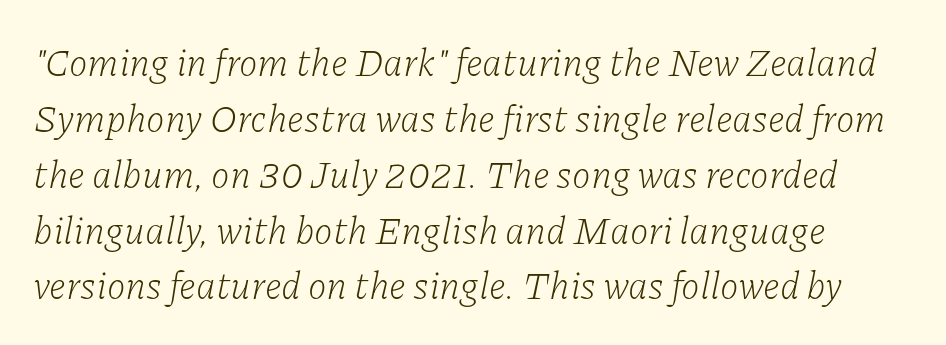
The image shows 38 px light serif type, italic (leaning right); set normal line spacing (1.47x), normal letter spacing, not underlined; low stroke contrast and a medium x-height.
